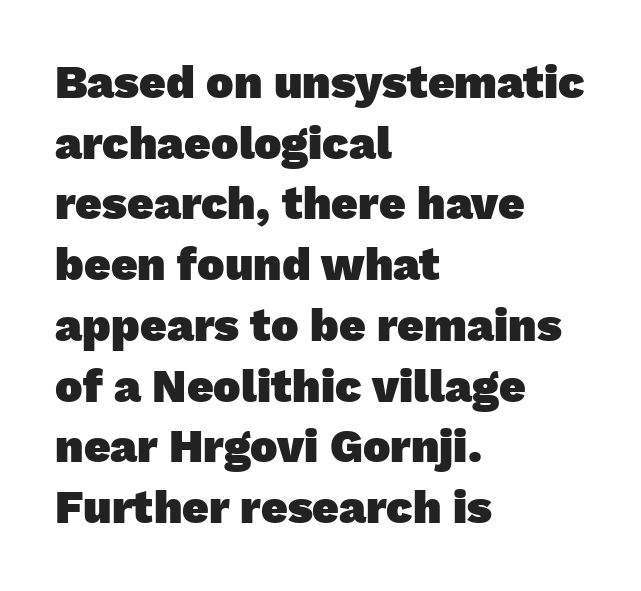
The image shows 46 px heavy sans-serif type; set left-aligned, normal line spacing (1.32x), normal letter spacing, not underlined; low stroke contrast and a medium x-height.
